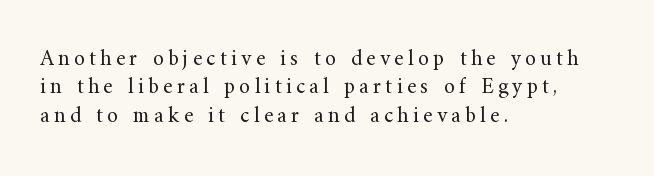
Q: Is the text bold? A: No.
Q: Is the text italic (slanted)? A: No, it is upright.
Q: Is the text underlined? A: No.
Q: How is the paragraph aligned? A: Left-aligned.
Q: Is the spacing between letters normal or unusually wide? A: Unusually wide.
Q: Is the spacing between lines tight, normal or loose? A: Normal.
